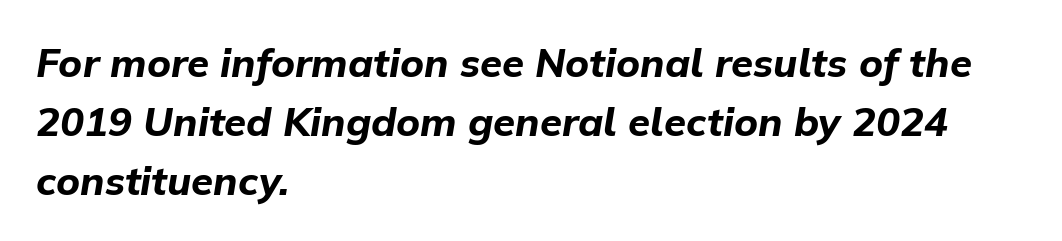
These lines keep a tight, regular rhythm from letter to letter. Looking at the ascenders, they clearly lean. The paragraph has a hard left edge and a soft right edge. The passage shown is emphatically bold. The rows are spaced the way most documents space them.
